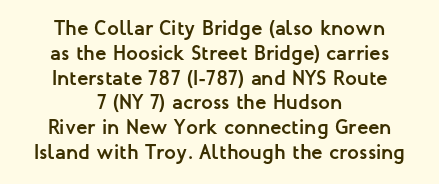
Q: Is the text bold? A: Yes.
Q: Is the text italic (slanted)? A: No, it is upright.
Q: Is the text underlined? A: No.
Q: How is the paragraph aligned? A: Centered.
Q: Is the spacing between letters normal or unusually wide? A: Normal.
